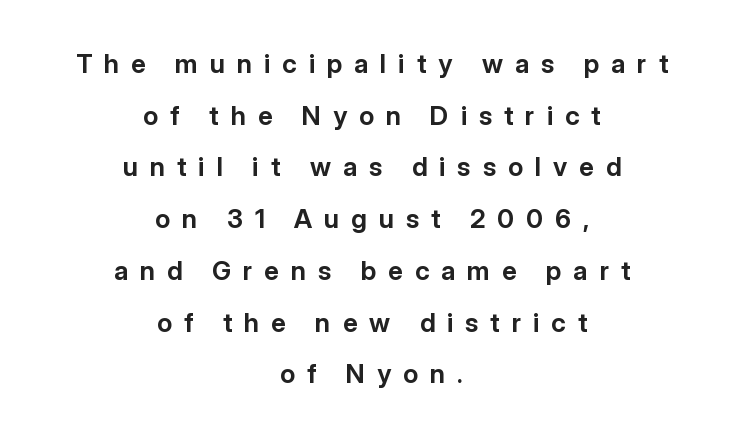
The image shows 26 px bold type, upright; set centered, loose line spacing (1.99x), unusually wide letter spacing (+0.46 em), not underlined.
